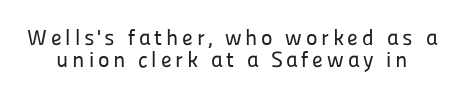
{"italic": "no", "underline": "no", "line_spacing": "tight", "line_spacing_ratio": 1.0, "glyph_px": 22}
